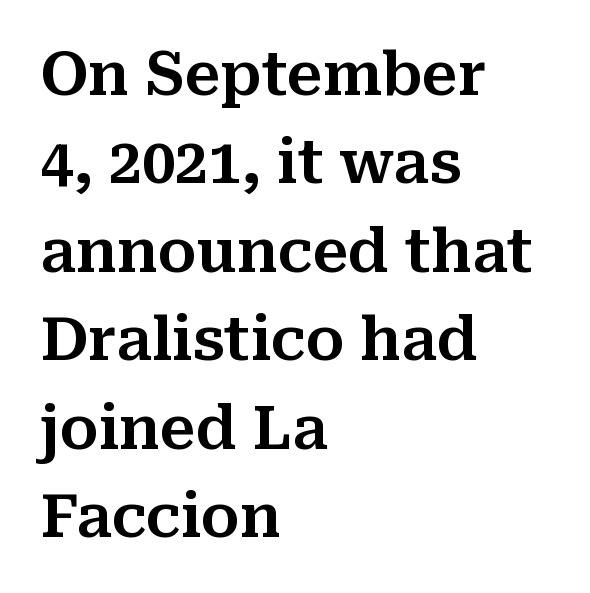
The image shows 59 px serif type, upright; set left-aligned, normal line spacing (1.5x), normal letter spacing, not underlined; medium stroke contrast and a medium x-height.
